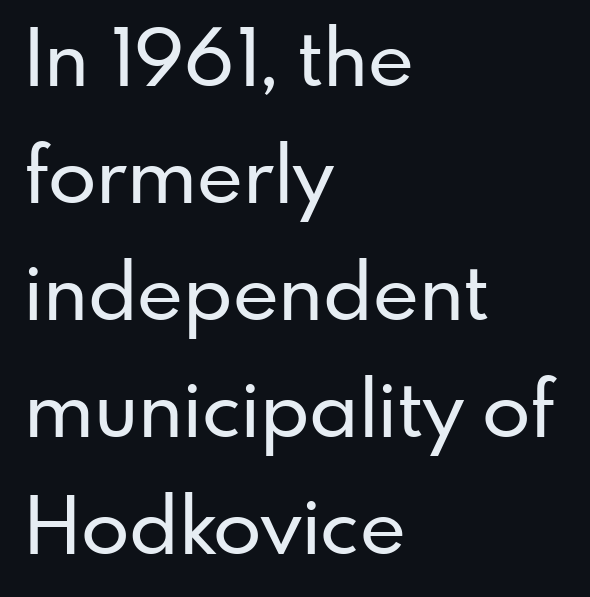
Is the letter spacing exaggerated? No — it looks like the ordinary default. The specimen reads as upright at a glance. Vertically, the passage feels balanced, rows spaced as you'd expect. Note: no serifs on the glyphs.
